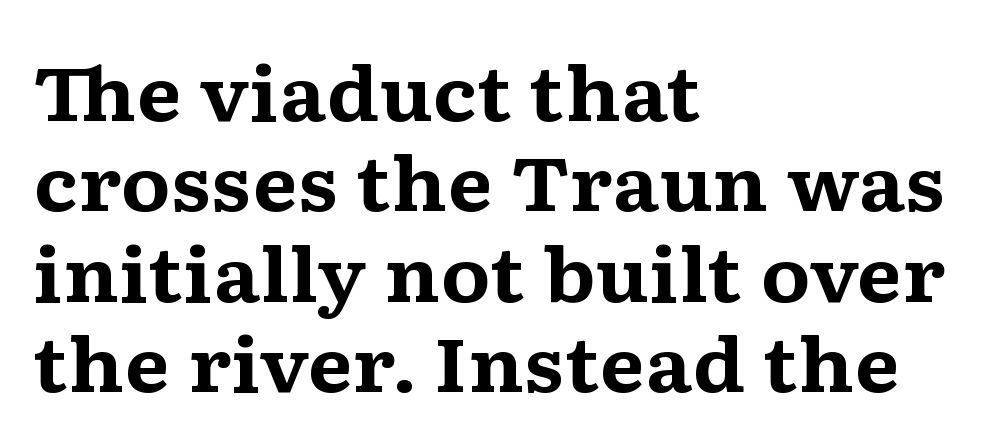
The image shows 74 px bold, wide serif type, upright; set left-aligned, line spacing 1.22x, normal letter spacing, not underlined; medium stroke contrast and a medium x-height.
